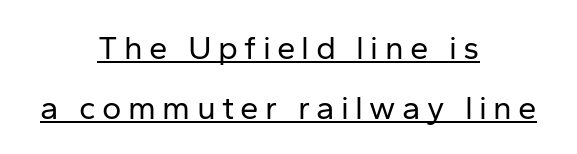
Nope, not italic — everything's standing straight. Line starts and ends both wander, symmetrically. Underlined type. The glyphs in this specimen are sans serif. Compared with a typical body face, this is equally light or lighter still. Varying glyph widths throughout — classic text-font behaviour.
